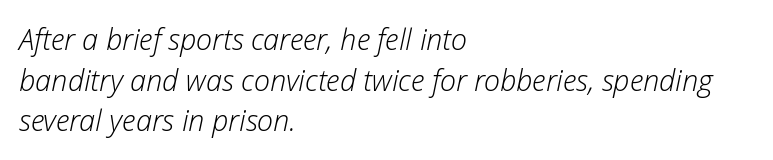
Normally led — the rows are evenly, conventionally spaced. Tall strokes in this sample are angled rather than plumb. The text block is weighted toward the left margin, trailing off unevenly rightward. The font sits on the lighter half of the weight spectrum, regular included.
